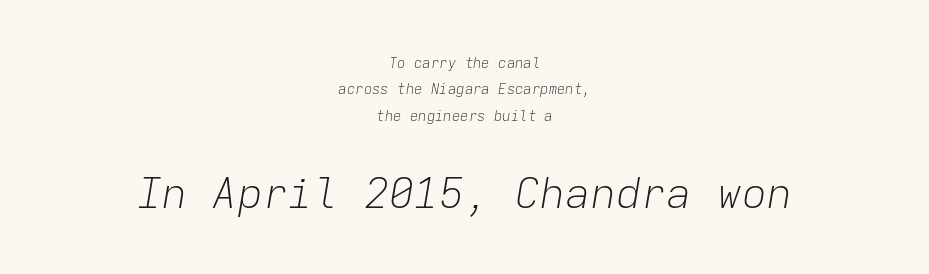
{"italic": "yes", "lean": "right", "slant_degrees": 9, "bold": "no", "weight": "light", "width": "normal", "stroke_contrast": "low", "x_height": "medium", "monospaced": "yes", "underline": "no", "align": "center", "line_spacing_ratio": 1.89, "letter_spacing": "normal", "letter_spacing_em": 0.0, "larger_block": "second", "size_ratio": 3.0, "glyph_px": 42}
